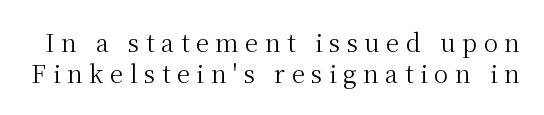
{"italic": "no", "bold": "no", "underline": "no", "line_spacing": "normal", "line_spacing_ratio": 1.31, "letter_spacing": "wide", "letter_spacing_em": 0.27, "glyph_px": 24}
